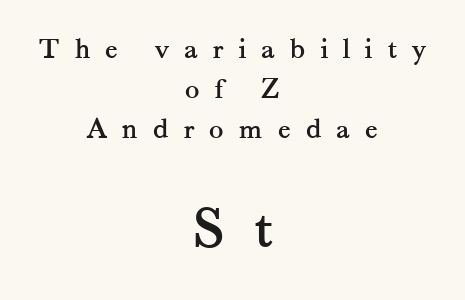
The letters carry serifs — small finishing strokes at the ends of their stems. The passage shown is not underscored anywhere. Larger block? The one below; the one above is distinctly smaller. Alignment: centered. Does the lettering tilt? It doesn't — this is upright.
